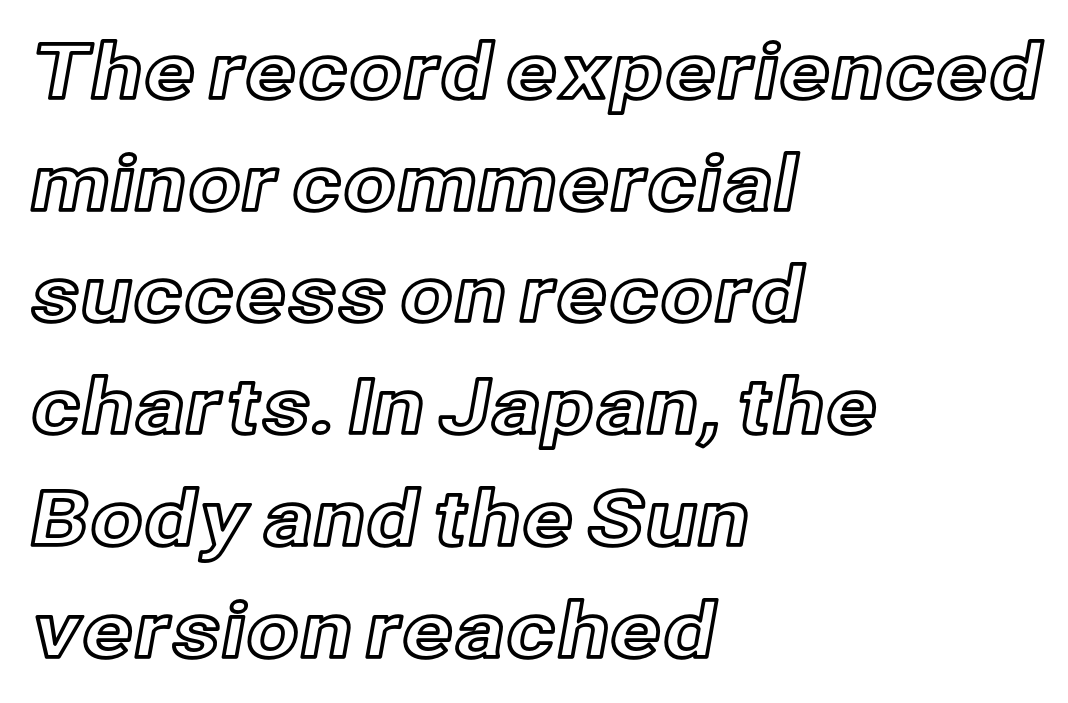
Q: Is the text italic (slanted)? A: Yes.
Q: Is the text underlined? A: No.
Q: How is the paragraph aligned? A: Left-aligned.
Q: Is the spacing between letters normal or unusually wide? A: Normal.
Q: Is the spacing between lines tight, normal or loose? A: Normal.
Q: Width (condensed, normal, or wide)? A: Normal.
Q: x-height? A: Medium.
Q: Monospaced? A: No.
